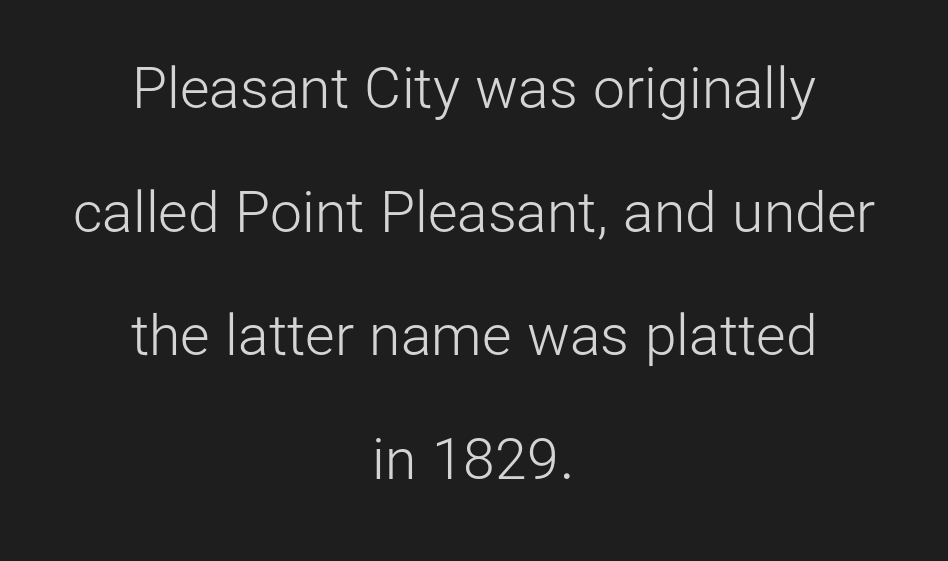
A typesetter would call this leading open, well beyond the default. The font is comparable to plain body text, perhaps lighter. Examine the stroke ends and you'll find no serifs. Nobody touched the tracking dial on this one. Looks like regular typesetting: each glyph gets only the width it needs.
